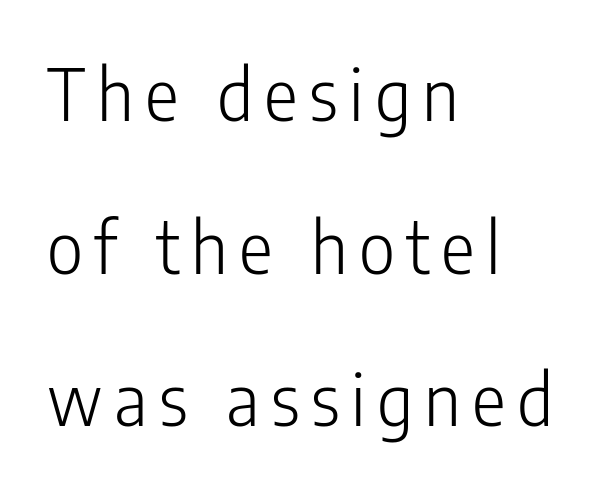
{"serif": "no", "italic": "no", "bold": "no", "weight": "light", "width": "condensed", "stroke_contrast": "low", "x_height": "medium", "monospaced": "no", "underline": "no", "align": "left", "line_spacing": "loose", "line_spacing_ratio": 2.15, "glyph_px": 71}
